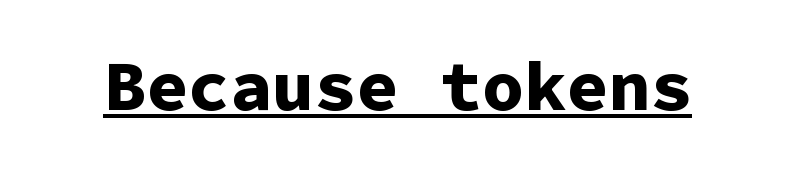
The image shows 70 px bold sans-serif type, upright, monospaced; set normal letter spacing, underlined; low stroke contrast and a medium x-height.
